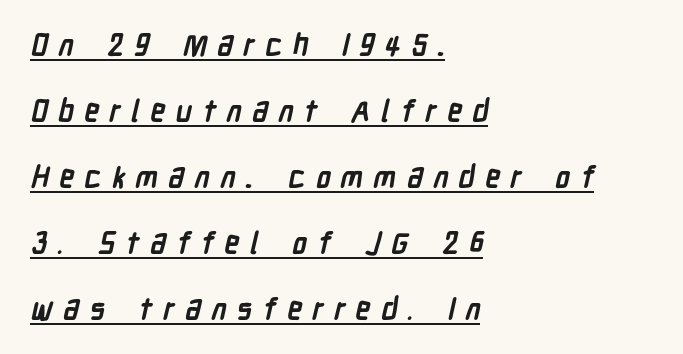
Q: Is the text bold? A: Yes.
Q: Is the typeface a serif or a sans-serif typeface? A: Sans-serif.
Q: Is the text underlined? A: Yes.
Q: How is the paragraph aligned? A: Left-aligned.
Q: Is the spacing between letters normal or unusually wide? A: Unusually wide.
Q: Is the spacing between lines tight, normal or loose? A: Loose.
Q: Width (condensed, normal, or wide)? A: Condensed.
Q: Stroke contrast? A: Low.
Q: x-height? A: Medium.
Q: Monospaced? A: No.
